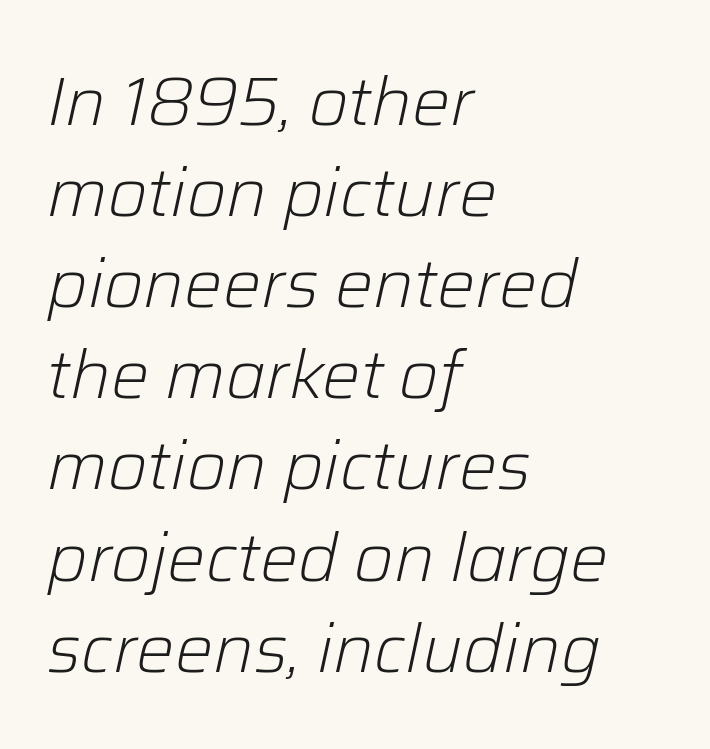
Bold? No — there's no thickening of the strokes. What's the leading like? Ordinary, nothing unusual. Notice how the passage keeps a crisp vertical edge on the left only. The foot of each line stays bare and open.
